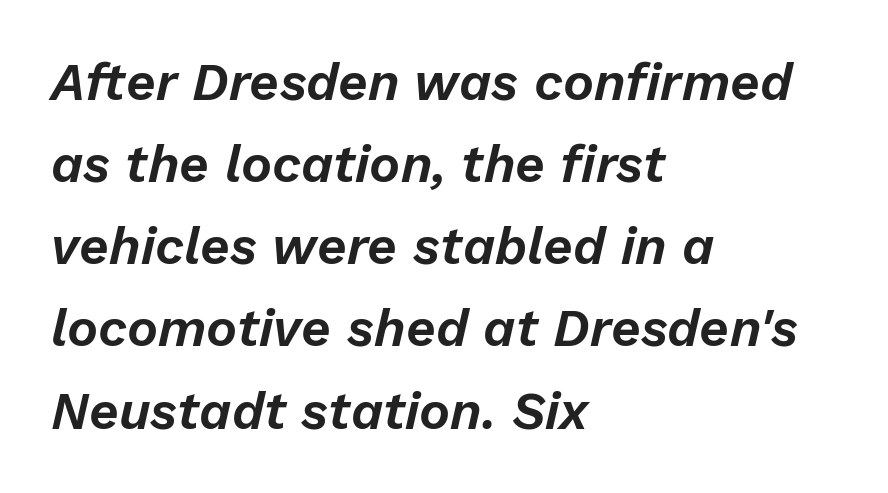
The image shows 52 px text type, italic (leaning right); set left-aligned, normal line spacing (1.58x), normal letter spacing, not underlined; low stroke contrast and a medium x-height.
